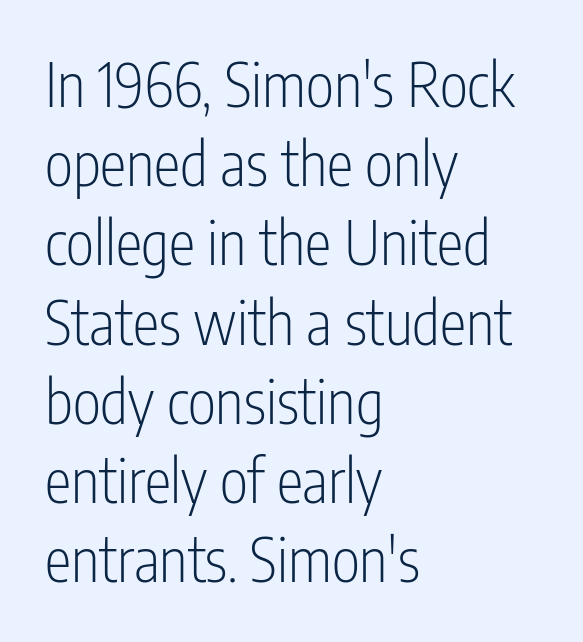
{"serif": "no", "italic": "no", "bold": "no", "weight": "light", "width": "condensed", "stroke_contrast": "low", "x_height": "medium", "monospaced": "no", "underline": "no", "align": "left", "line_spacing": "normal", "line_spacing_ratio": 1.32, "letter_spacing": "normal", "letter_spacing_em": 0.0, "glyph_px": 60}
